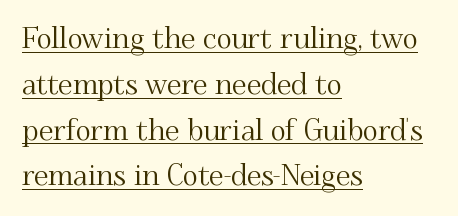
Caption: standard tracking, unaltered. Serif or sans? Serif — the stroke terminals have little feet. The lettering stays uniformly vertical, giving the passage a roman look. This sample carries an underscore along the baseline area. Here the designer chose a conventional face with non-uniform glyph widths. What's the leading like? Ordinary, nothing unusual.
